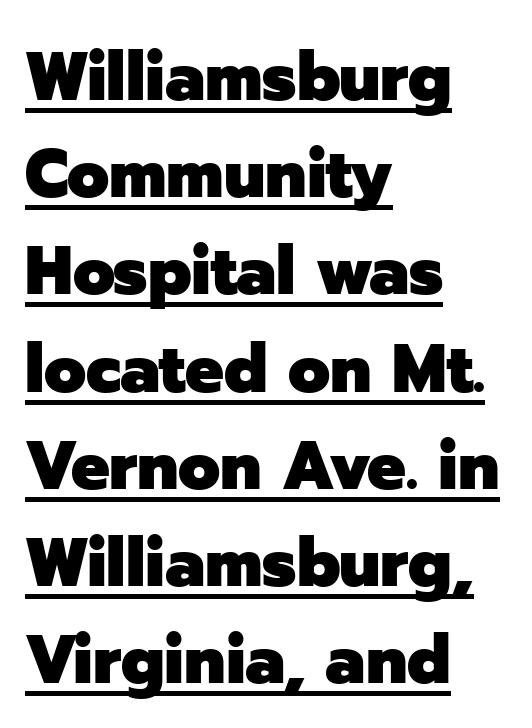
{"serif": "no", "italic": "no", "bold": "yes", "weight": "heavy", "width": "normal", "stroke_contrast": "low", "x_height": "medium", "monospaced": "no", "underline": "yes", "align": "left", "line_spacing": "normal", "line_spacing_ratio": 1.43, "letter_spacing": "normal", "letter_spacing_em": 0.0, "glyph_px": 68}
